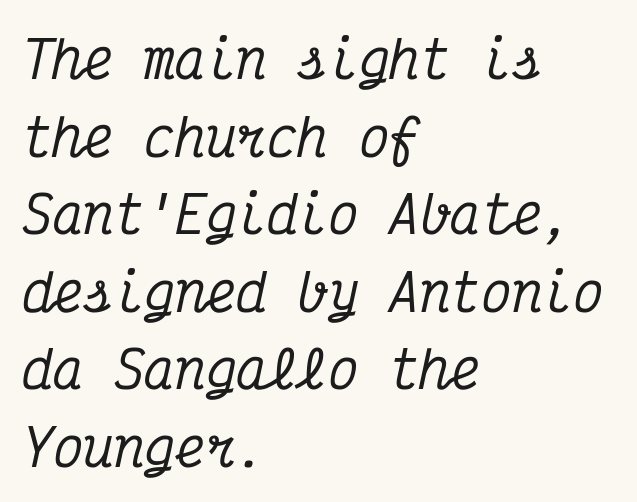
The horizontal fit of the characters is conventional and even. A normal amount of white space separates one row of letters from the next. Is the type slanted? Yes — the strokes lean at a clear angle. Here the designer chose a console-style face with uniform glyph widths.
